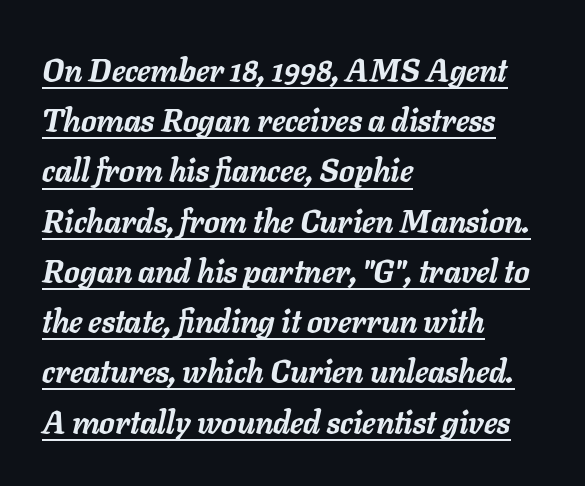
{"italic": "yes", "lean": "right", "slant_degrees": 11, "bold": "yes", "weight": "semibold", "width": "normal", "stroke_contrast": "low", "x_height": "medium", "monospaced": "no", "underline": "yes", "align": "left", "line_spacing": "normal", "line_spacing_ratio": 1.62, "letter_spacing": "normal", "letter_spacing_em": 0.0, "glyph_px": 31}
